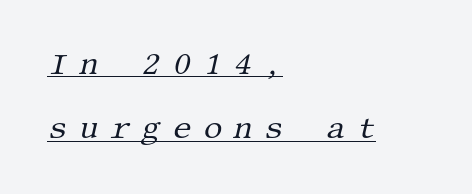
The image shows 30 px regular-weight serif type, italic (leaning right); set left-aligned, loose line spacing (2.15x), unusually wide letter spacing (+0.39 em), underlined; medium stroke contrast and a large x-height.
